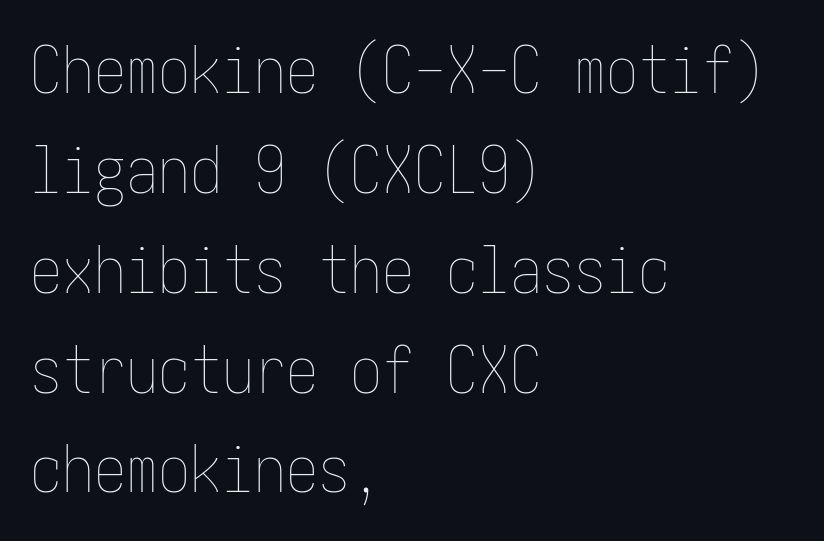
Upright lettering throughout. The rendering anchors every line to the left-hand side. The strip under each line holds only bare page. Glyph-to-glyph distance matches everyday printed text. Is there much room between lines? A standard amount, neither cramped nor airy.
